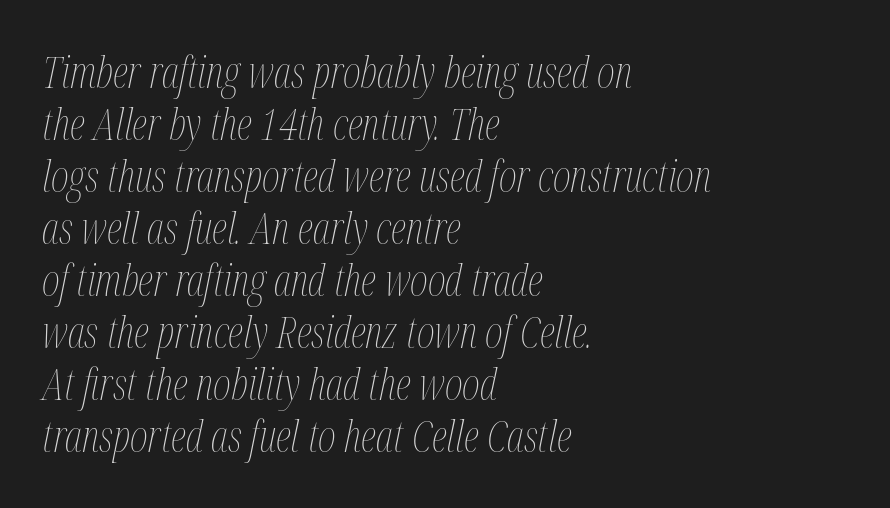
Q: Is the text bold? A: No.
Q: Is the text italic (slanted)? A: Yes, it leans right by about 12 degrees.
Q: Is the text underlined? A: No.
Q: How is the paragraph aligned? A: Left-aligned.
Q: Is the spacing between letters normal or unusually wide? A: Normal.
Q: Width (condensed, normal, or wide)? A: Condensed.
Q: Stroke contrast? A: Medium.
Q: x-height? A: Medium.
Q: Monospaced? A: No.
